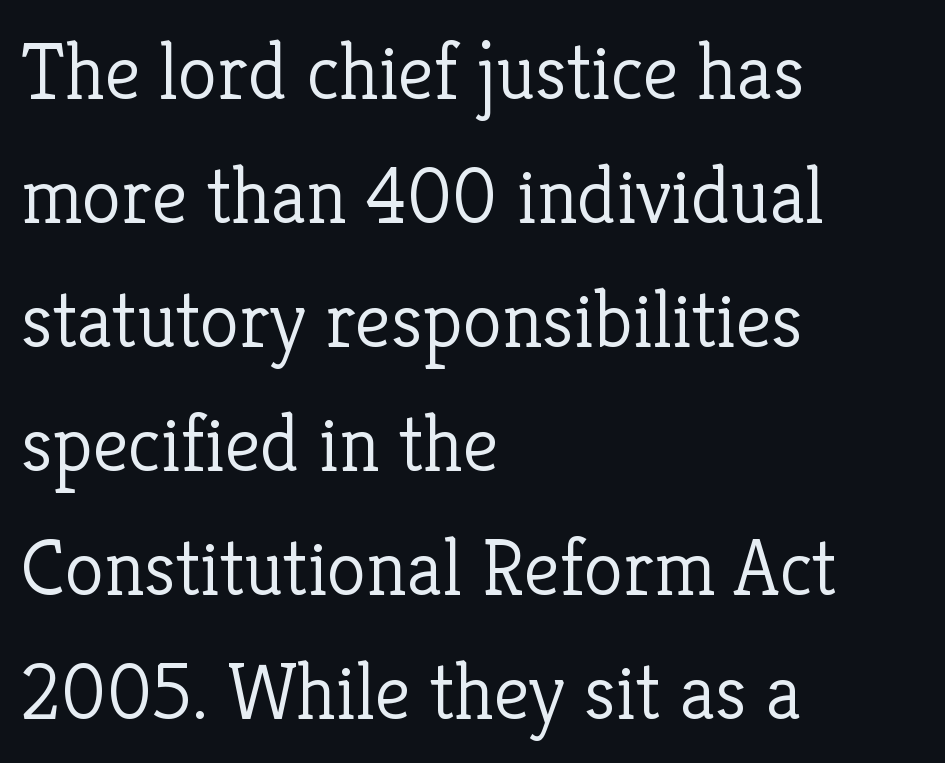
{"serif": "yes", "italic": "no", "bold": "no", "weight": "light", "width": "normal", "stroke_contrast": "low", "x_height": "medium", "monospaced": "no", "underline": "no", "align": "left", "line_spacing": "normal", "line_spacing_ratio": 1.55, "letter_spacing": "normal", "letter_spacing_em": 0.0, "glyph_px": 80}
